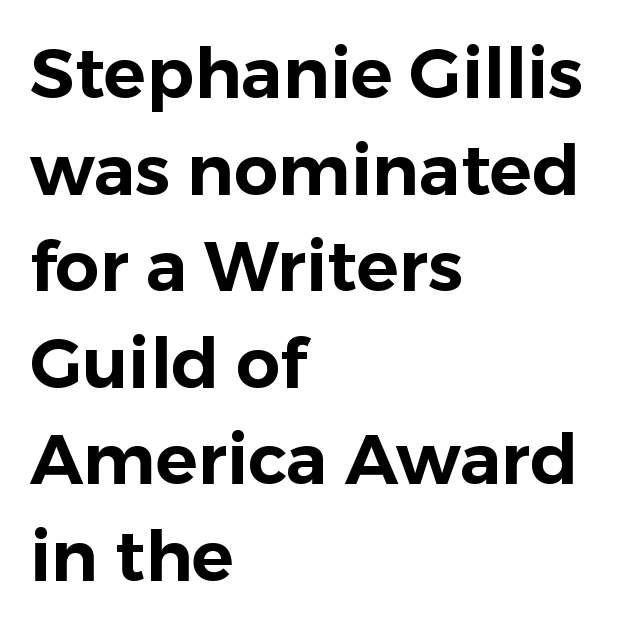
Do the characters align in a grid? No, the font is proportional. This is sans-serif lettering, the kind often seen on screens and signage. Vertical spacing — default. Rendered with straight, roman letterforms. Spacing between characters is what you'd get straight out of the box.
